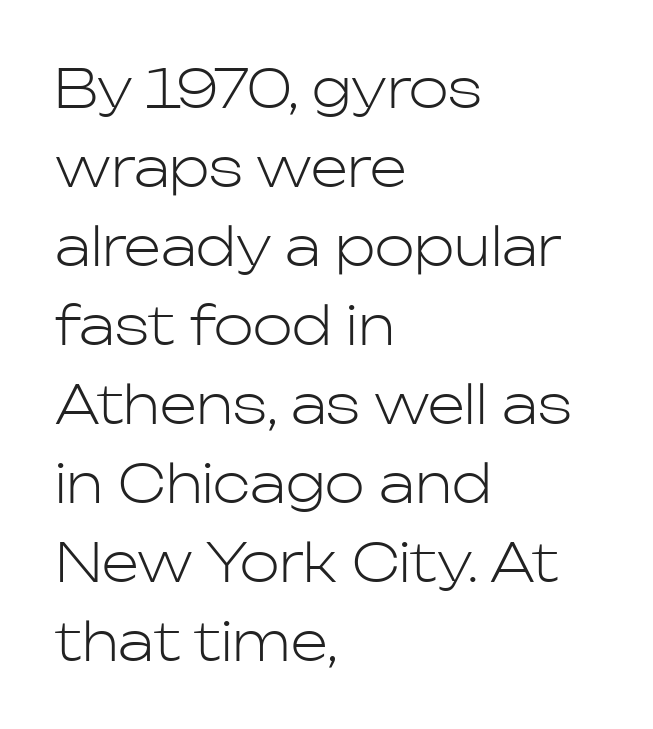
Q: Is the text bold? A: No.
Q: Is the text italic (slanted)? A: No, it is upright.
Q: Is the typeface a serif or a sans-serif typeface? A: Sans-serif.
Q: Is the text underlined? A: No.
Q: How is the paragraph aligned? A: Left-aligned.
Q: Is the spacing between letters normal or unusually wide? A: Normal.
Q: Is the spacing between lines tight, normal or loose? A: Normal.
Q: Width (condensed, normal, or wide)? A: Normal.
Q: Stroke contrast? A: Low.
Q: x-height? A: Medium.
Q: Monospaced? A: No.
